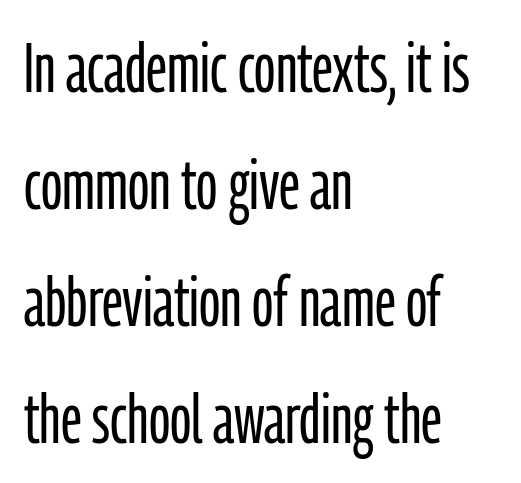
{"serif": "no", "italic": "no", "bold": "no", "weight": "light", "width": "condensed", "stroke_contrast": "low", "x_height": "medium", "monospaced": "no", "underline": "no", "align": "left", "line_spacing": "normal", "line_spacing_ratio": 1.67, "letter_spacing": "normal", "letter_spacing_em": 0.0, "glyph_px": 70}
